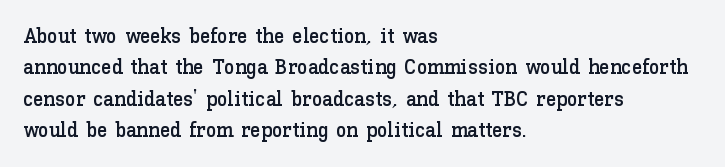
Q: Is the text italic (slanted)? A: No, it is upright.
Q: Is the text underlined? A: No.
Q: How is the paragraph aligned? A: Left-aligned.
Q: Is the spacing between letters normal or unusually wide? A: Normal.
Q: Is the spacing between lines tight, normal or loose? A: Normal.
